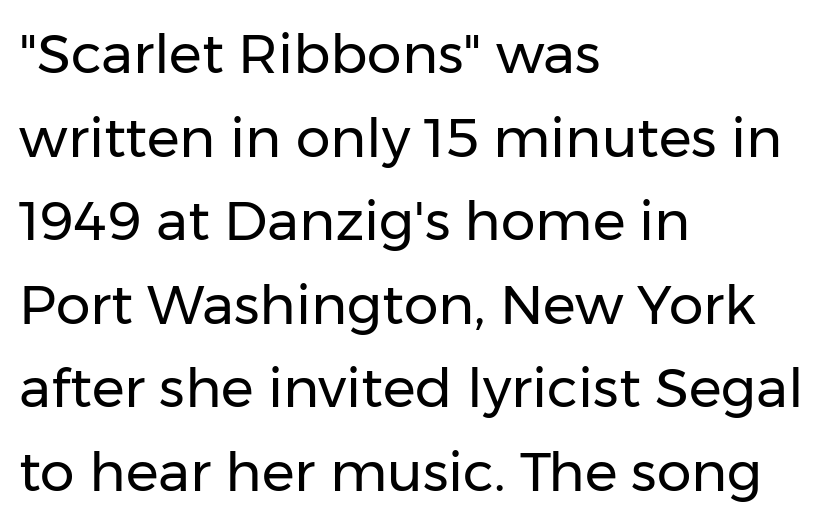
This is sans-serif lettering, the kind often seen on screens and signage. The strokes are not fattened; the text isn't bold. Spacing verdict: proportional, widths tailored to each character. Quick note: interline space is typical.
